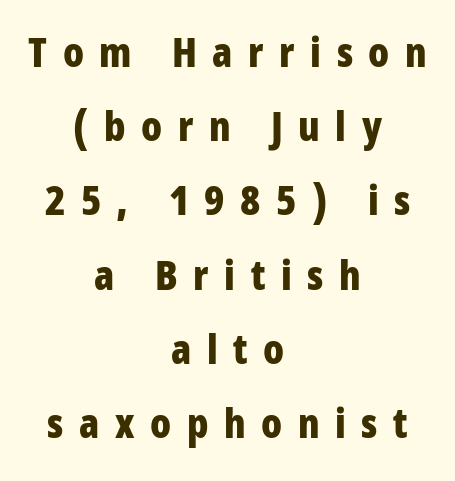
The image shows 41 px bold, condensed sans-serif type, upright; set centered, line spacing 1.81x, unusually wide letter spacing (+0.38 em), not underlined; low stroke contrast and a large x-height.
